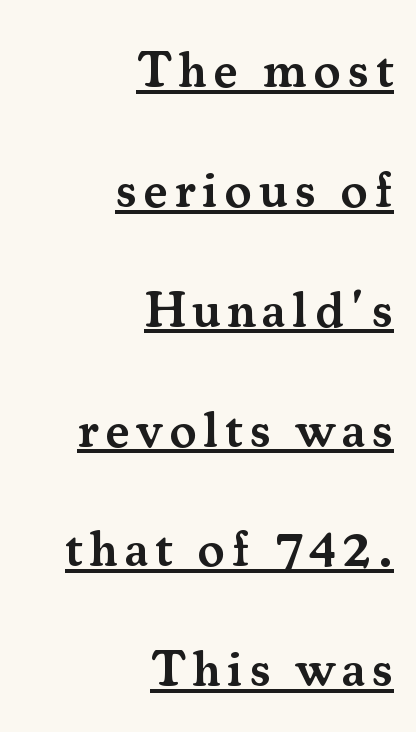
The image shows 51 px semibold serif type, upright; set right-aligned, loose line spacing (2.35x), underlined; medium stroke contrast and a small x-height.
